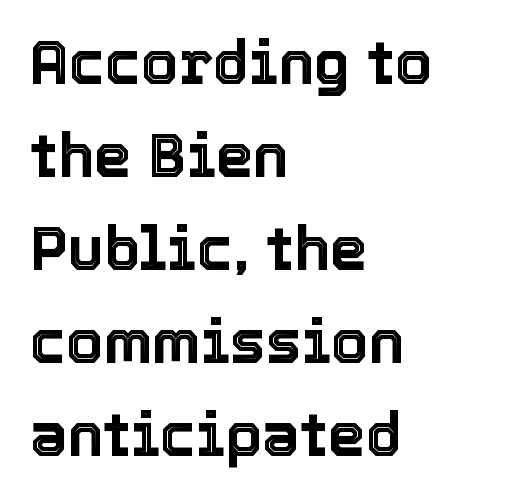
The gaps between neighbouring characters are ordinary and unremarkable. The passage shown is typed in a proportional face where columns would drift. The lettering stays uniformly vertical, giving the passage a roman look. Normally led — the rows are evenly, conventionally spaced. The space directly below the letters is spotless.
